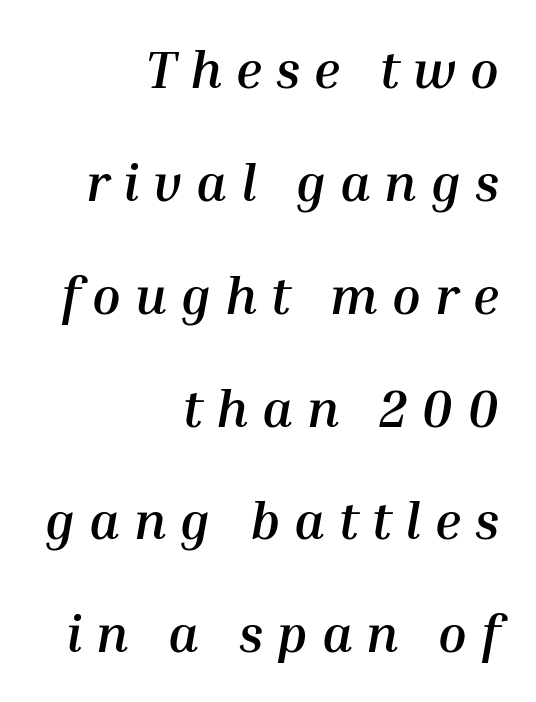
Q: Is the text bold? A: Yes.
Q: Is the text italic (slanted)? A: Yes, it leans right by about 10 degrees.
Q: Is the text underlined? A: No.
Q: How is the paragraph aligned? A: Right-aligned.
Q: Is the spacing between letters normal or unusually wide? A: Unusually wide.
Q: Is the spacing between lines tight, normal or loose? A: Loose.
Q: Width (condensed, normal, or wide)? A: Normal.
Q: Stroke contrast? A: Medium.
Q: x-height? A: Medium.
Q: Monospaced? A: No.
